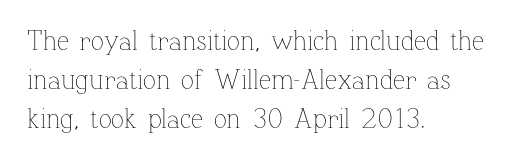
Q: Is the text bold? A: No.
Q: Is the text italic (slanted)? A: No, it is upright.
Q: Is the text underlined? A: No.
Q: How is the paragraph aligned? A: Left-aligned.
Q: Is the spacing between letters normal or unusually wide? A: Normal.
Q: Is the spacing between lines tight, normal or loose? A: Normal.
